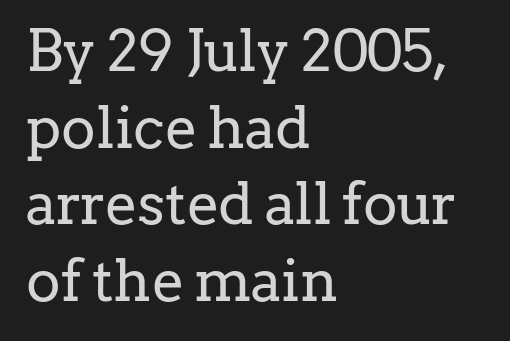
Looks like regular typesetting: each glyph gets only the width it needs. These lines stack with their left ends in a neat column. The weight would be labelled regular, book, light, or lighter still. Does the type have serifs? Yes, each stem ends in a small foot.
